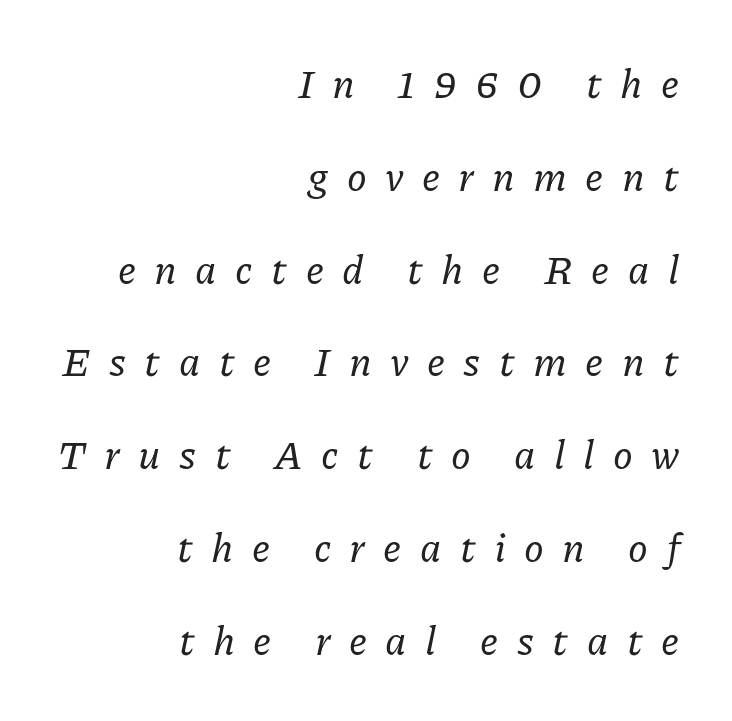
Q: Is the text italic (slanted)? A: Yes, it leans right by about 11 degrees.
Q: Is the typeface a serif or a sans-serif typeface? A: Serif.
Q: Is the text underlined? A: No.
Q: How is the paragraph aligned? A: Right-aligned.
Q: Is the spacing between letters normal or unusually wide? A: Unusually wide.
Q: Is the spacing between lines tight, normal or loose? A: Loose.
Q: Width (condensed, normal, or wide)? A: Normal.
Q: Stroke contrast? A: Low.
Q: x-height? A: Medium.
Q: Monospaced? A: No.
